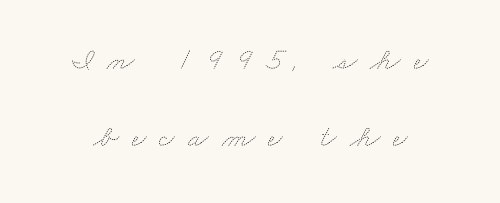
{"bold": "no", "weight": "thin", "width": "wide", "stroke_contrast": "medium", "x_height": "small", "monospaced": "no", "underline": "no", "line_spacing": "loose", "line_spacing_ratio": 2.48, "letter_spacing": "wide", "letter_spacing_em": 0.42, "glyph_px": 31}
